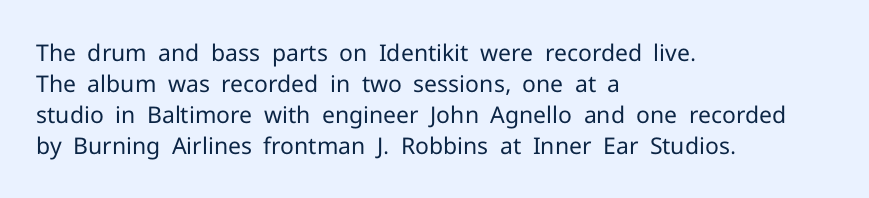
Posture: upright roman. The ragged edge is on the right, which tells us the setting is flush left. Reading down the column, the eye jumps a familiar distance to each next line. The specimen omits any rule beneath the text block's lines. The face looks like a standard text weight, possibly lighter.
